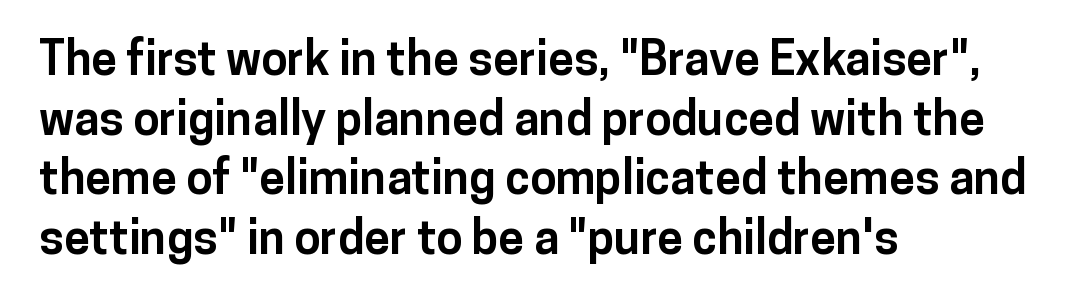
The image shows 47 px bold sans-serif type, upright; set left-aligned, normal line spacing (1.27x), normal letter spacing, not underlined; low stroke contrast and a medium x-height.
